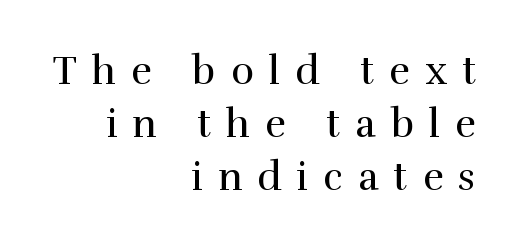
Baseline-to-baseline distance is the conventional proportion of letter height. Between one letter and the next there's a generous, obvious gap. Every character sits straight up, as roman type does. The lines in this sample share a right terminus and differ only in where they begin.
